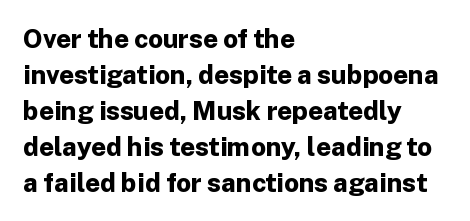
{"italic": "no", "bold": "yes", "underline": "no", "align": "left", "line_spacing": "normal", "line_spacing_ratio": 1.38, "letter_spacing": "normal", "letter_spacing_em": 0.0, "glyph_px": 26}
